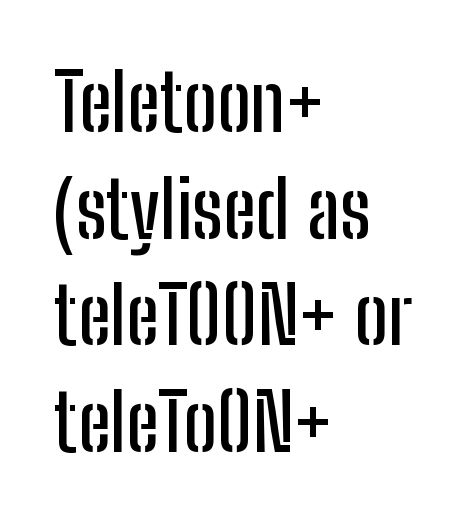
This rendering uses left alignment, leaving the right contour irregular. Varying glyph widths throughout — classic text-font behaviour. Whoever set this chose a conventional vertical rhythm. There is no visible air inserted between adjacent glyphs. In terms of letterform style, serifs are entirely absent. The words here are not underlined.
